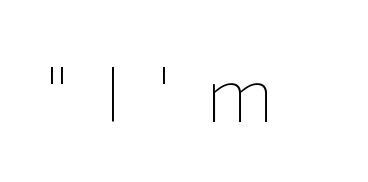
Q: Is the text bold? A: No.
Q: Is the text italic (slanted)? A: No, it is upright.
Q: Is the text underlined? A: No.
Q: Is the spacing between letters normal or unusually wide? A: Unusually wide.
Q: Width (condensed, normal, or wide)? A: Normal.
Q: Stroke contrast? A: Low.
Q: x-height? A: Medium.
Q: Monospaced? A: No.
